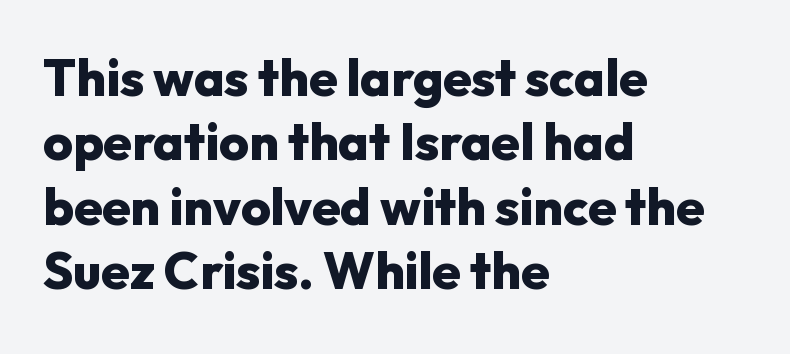
Q: Is the text bold? A: Yes.
Q: Is the text italic (slanted)? A: No, it is upright.
Q: Is the typeface a serif or a sans-serif typeface? A: Sans-serif.
Q: Is the text underlined? A: No.
Q: How is the paragraph aligned? A: Left-aligned.
Q: Is the spacing between letters normal or unusually wide? A: Normal.
Q: Is the spacing between lines tight, normal or loose? A: Normal.
Q: Width (condensed, normal, or wide)? A: Normal.
Q: Stroke contrast? A: Low.
Q: x-height? A: Medium.
Q: Monospaced? A: No.
